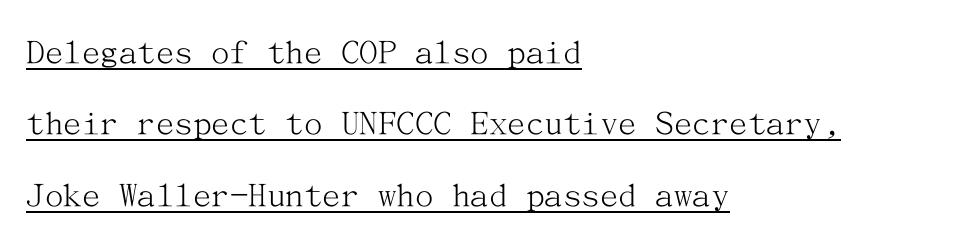
Q: Is the text bold? A: No.
Q: Is the text italic (slanted)? A: No, it is upright.
Q: Is the typeface a serif or a sans-serif typeface? A: Serif.
Q: Is the text underlined? A: Yes.
Q: How is the paragraph aligned? A: Left-aligned.
Q: Is the spacing between letters normal or unusually wide? A: Normal.
Q: Is the spacing between lines tight, normal or loose? A: Loose.
Q: Width (condensed, normal, or wide)? A: Normal.
Q: Stroke contrast? A: Medium.
Q: x-height? A: Medium.
